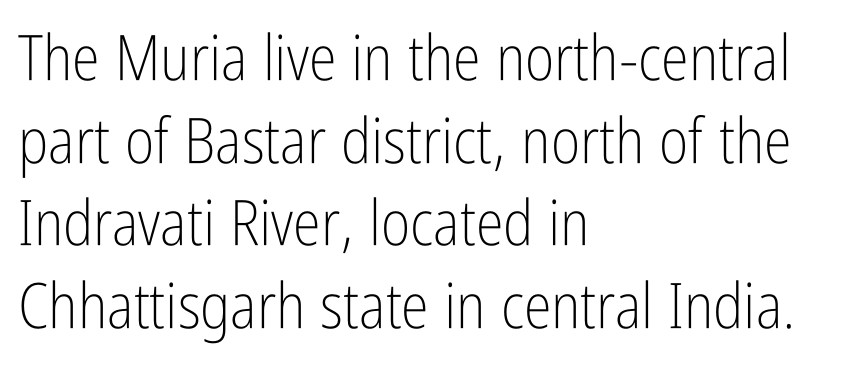
The image shows 63 px light, condensed sans-serif type, upright; set left-aligned, normal line spacing (1.31x), normal letter spacing, not underlined; low stroke contrast and a medium x-height.
